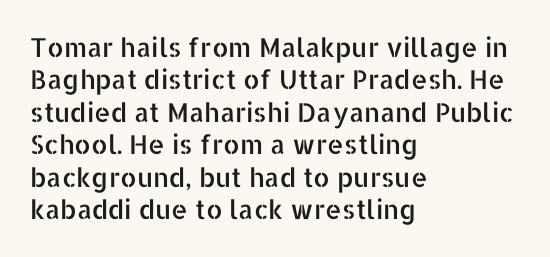
{"italic": "no", "underline": "no", "align": "left", "line_spacing": "normal", "line_spacing_ratio": 1.25, "letter_spacing": "normal", "letter_spacing_em": 0.0, "glyph_px": 26}
